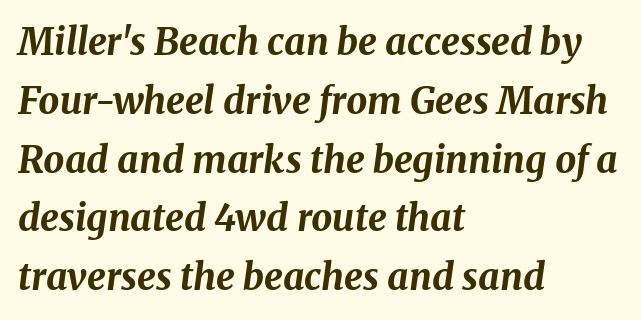
Q: Is the text bold? A: Yes.
Q: Is the text italic (slanted)? A: Yes, it leans right by about 8 degrees.
Q: Is the text underlined? A: No.
Q: How is the paragraph aligned? A: Left-aligned.
Q: Is the spacing between letters normal or unusually wide? A: Normal.
Q: Is the spacing between lines tight, normal or loose? A: Normal.
Q: Width (condensed, normal, or wide)? A: Normal.
Q: Stroke contrast? A: Medium.
Q: x-height? A: Medium.
Q: Monospaced? A: No.
